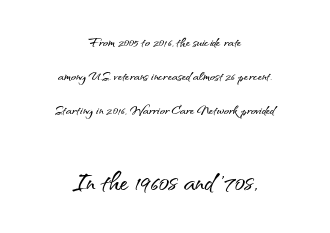
The image shows 34 px sans-serif type; set centered, loose line spacing (2.0x), normal letter spacing, not underlined; the second (bottom) block is 2.0x larger; medium stroke contrast and a small x-height.
